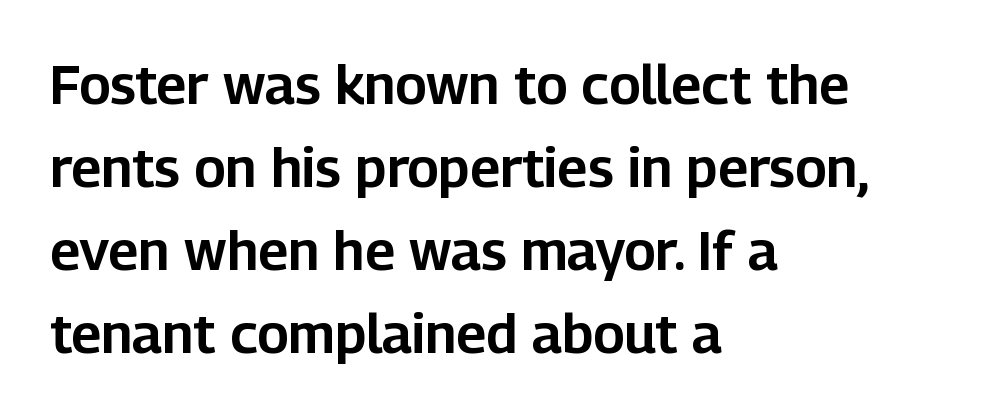
{"serif": "no", "italic": "no", "width": "normal", "stroke_contrast": "low", "x_height": "medium", "monospaced": "no", "underline": "no", "align": "left", "line_spacing": "normal", "line_spacing_ratio": 1.51, "letter_spacing": "normal", "letter_spacing_em": 0.0, "glyph_px": 55}
